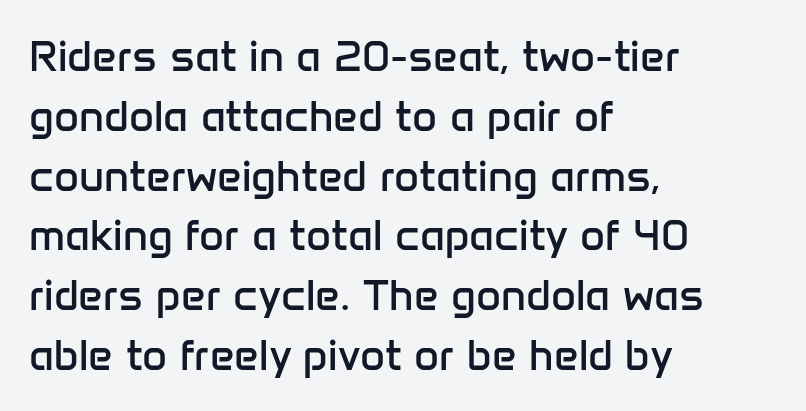
{"serif": "no", "italic": "no", "bold": "no", "weight": "regular", "width": "normal", "stroke_contrast": "low", "x_height": "medium", "monospaced": "no", "underline": "no", "align": "left", "line_spacing": "normal", "line_spacing_ratio": 1.39, "letter_spacing": "normal", "letter_spacing_em": 0.0, "glyph_px": 43}
